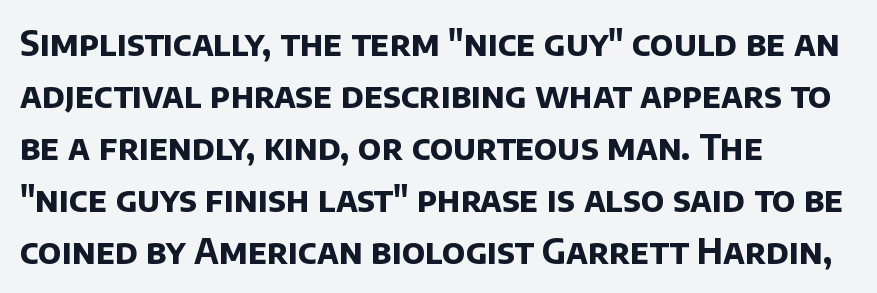
Observe the ordinary spacing: letters are neighbours, not strangers. The lines are quadded left. I'd describe the lettering as bold — thick and assertive. You could not count columns in this text — the font is proportionally spaced.
